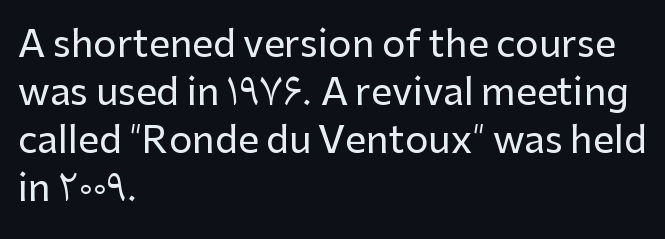
Q: Is the text italic (slanted)? A: No, it is upright.
Q: Is the typeface a serif or a sans-serif typeface? A: Sans-serif.
Q: Is the text underlined? A: No.
Q: How is the paragraph aligned? A: Left-aligned.
Q: Is the spacing between letters normal or unusually wide? A: Normal.
Q: Is the spacing between lines tight, normal or loose? A: Normal.
Q: Width (condensed, normal, or wide)? A: Normal.
Q: Stroke contrast? A: Low.
Q: x-height? A: Medium.
Q: Monospaced? A: No.
